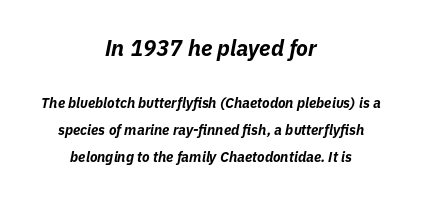
The line texture is even and compact thanks to regular tracking. Line spacing here is loose. Neither beginnings nor endings align; midpoints do. Plenty of ink on the page — the face is bold. The emphasis by scale lands on block number one, above.
